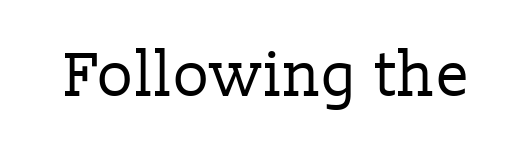
{"serif": "yes", "italic": "no", "bold": "no", "weight": "regular", "width": "normal", "stroke_contrast": "low", "x_height": "medium", "monospaced": "no", "underline": "no", "letter_spacing": "normal", "letter_spacing_em": 0.0, "glyph_px": 62}
